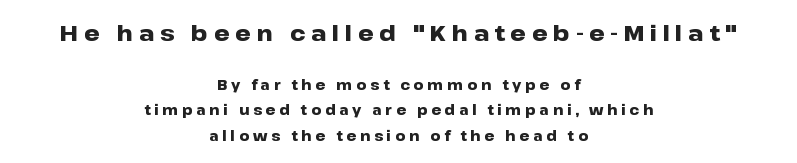
Q: Is the text bold? A: Yes.
Q: Is the text italic (slanted)? A: No, it is upright.
Q: Is the text underlined? A: No.
Q: How is the paragraph aligned? A: Centered.
Q: Is the spacing between letters normal or unusually wide? A: Unusually wide.
Q: Which block of text is set in a larger size, the first (top) or the second (bottom)? A: The first (top) one.
